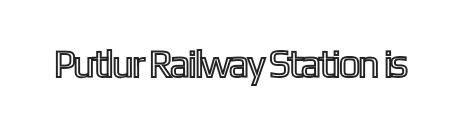
The image shows 39 px condensed type, upright; set normal letter spacing, not underlined; a medium x-height.
